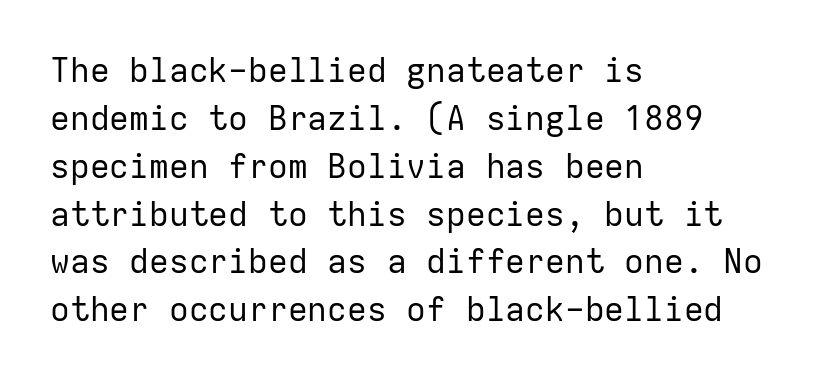
Q: Is the text bold? A: No.
Q: Is the text italic (slanted)? A: No, it is upright.
Q: Is the typeface a serif or a sans-serif typeface? A: Sans-serif.
Q: Is the text underlined? A: No.
Q: How is the paragraph aligned? A: Left-aligned.
Q: Is the spacing between letters normal or unusually wide? A: Normal.
Q: Is the spacing between lines tight, normal or loose? A: Normal.
Q: Width (condensed, normal, or wide)? A: Normal.
Q: Stroke contrast? A: Low.
Q: x-height? A: Medium.
Q: Monospaced? A: Yes.
